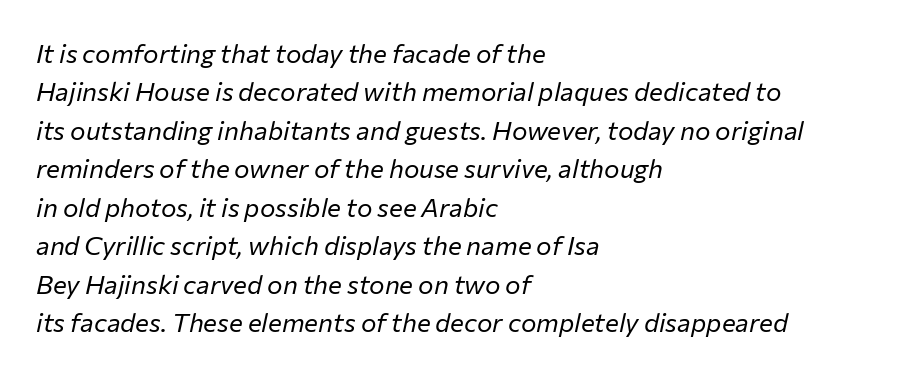
This is not heavy type; no bold has been used. Vertically, the passage feels balanced, rows spaced as you'd expect. Clear beneath every line of the passage. The typesetter chose a ragged-right arrangement here. Is the type slanted? Yes — the strokes lean at a clear angle.
